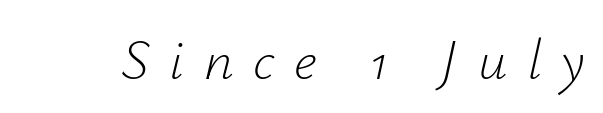
Glance below the letters and you will spot only blank space. Stem width sits at or under what a default text font uses. This sample has the flowing, uneven cadence of proportional lettering. A typesetter would mark this as italic.
